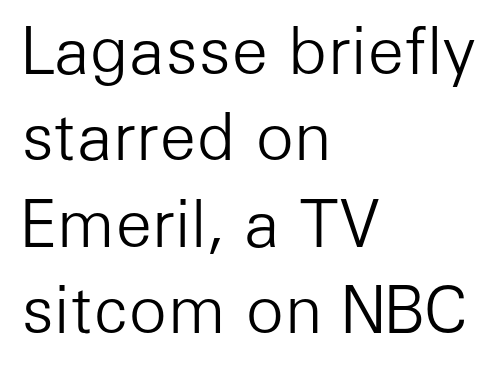
Q: Is the text bold? A: No.
Q: Is the text italic (slanted)? A: No, it is upright.
Q: Is the typeface a serif or a sans-serif typeface? A: Sans-serif.
Q: Is the text underlined? A: No.
Q: How is the paragraph aligned? A: Left-aligned.
Q: Is the spacing between letters normal or unusually wide? A: Normal.
Q: Is the spacing between lines tight, normal or loose? A: Normal.
Q: Width (condensed, normal, or wide)? A: Normal.
Q: Stroke contrast? A: Low.
Q: x-height? A: Medium.
Q: Monospaced? A: No.
